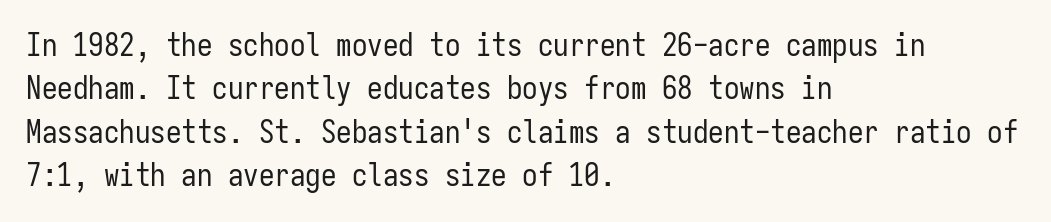
Q: Is the text bold? A: No.
Q: Is the text italic (slanted)? A: No, it is upright.
Q: Is the typeface a serif or a sans-serif typeface? A: Sans-serif.
Q: Is the text underlined? A: No.
Q: How is the paragraph aligned? A: Left-aligned.
Q: Is the spacing between letters normal or unusually wide? A: Normal.
Q: Is the spacing between lines tight, normal or loose? A: Normal.
Q: Width (condensed, normal, or wide)? A: Condensed.
Q: Stroke contrast? A: Low.
Q: x-height? A: Medium.
Q: Monospaced? A: Yes.
